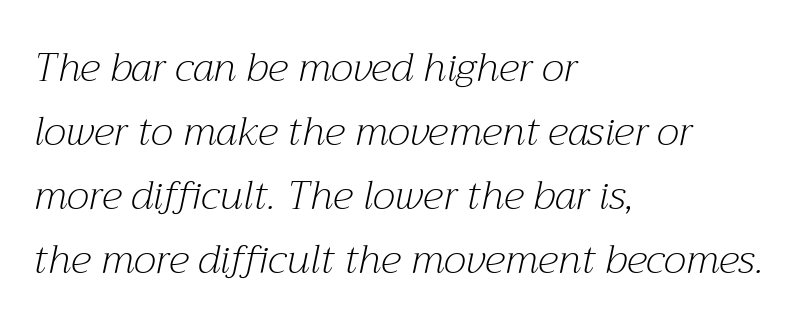
The image shows 40 px light serif type, italic (leaning right); set left-aligned, normal line spacing (1.6x), normal letter spacing, not underlined; medium stroke contrast and a medium x-height.
